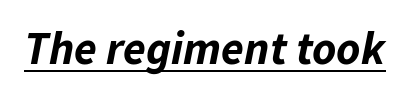
Q: Is the text bold? A: Yes.
Q: Is the text italic (slanted)? A: Yes, it leans right by about 11 degrees.
Q: Is the text underlined? A: Yes.
Q: Is the spacing between letters normal or unusually wide? A: Normal.
Q: Width (condensed, normal, or wide)? A: Normal.
Q: Stroke contrast? A: Low.
Q: x-height? A: Medium.
Q: Monospaced? A: No.
